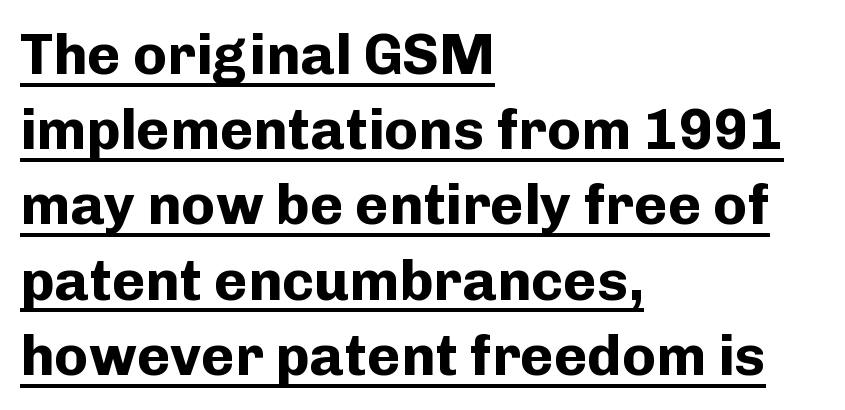
Q: Is the text bold? A: Yes.
Q: Is the text italic (slanted)? A: No, it is upright.
Q: Is the typeface a serif or a sans-serif typeface? A: Sans-serif.
Q: Is the text underlined? A: Yes.
Q: How is the paragraph aligned? A: Left-aligned.
Q: Is the spacing between letters normal or unusually wide? A: Normal.
Q: Is the spacing between lines tight, normal or loose? A: Normal.
Q: Width (condensed, normal, or wide)? A: Normal.
Q: Stroke contrast? A: Low.
Q: x-height? A: Medium.
Q: Monospaced? A: No.
